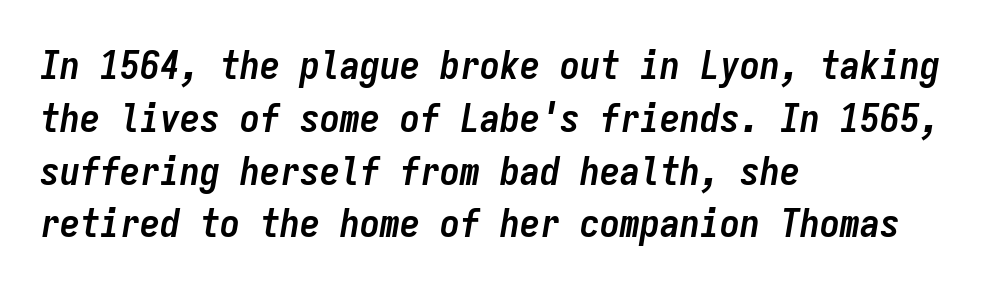
The passage shown stacks its lines at a standard gap. Glyph-to-glyph distance matches everyday printed text. The typesetter chose a ragged-right arrangement here. Monospaced: the letters line up in strict vertical columns.
